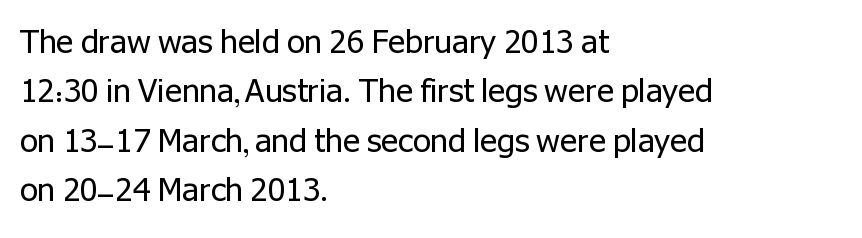
Q: Is the text bold? A: No.
Q: Is the text italic (slanted)? A: No, it is upright.
Q: Is the typeface a serif or a sans-serif typeface? A: Sans-serif.
Q: Is the text underlined? A: No.
Q: How is the paragraph aligned? A: Left-aligned.
Q: Is the spacing between letters normal or unusually wide? A: Normal.
Q: Is the spacing between lines tight, normal or loose? A: Normal.
Q: Width (condensed, normal, or wide)? A: Normal.
Q: Stroke contrast? A: Low.
Q: x-height? A: Medium.
Q: Monospaced? A: No.
